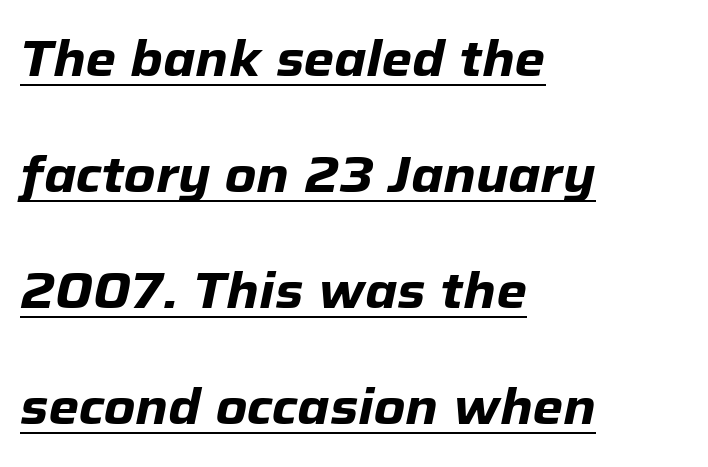
The image shows 49 px heavy type, italic (leaning right); set left-aligned, loose line spacing (2.37x), normal letter spacing, underlined; low stroke contrast and a medium x-height.
